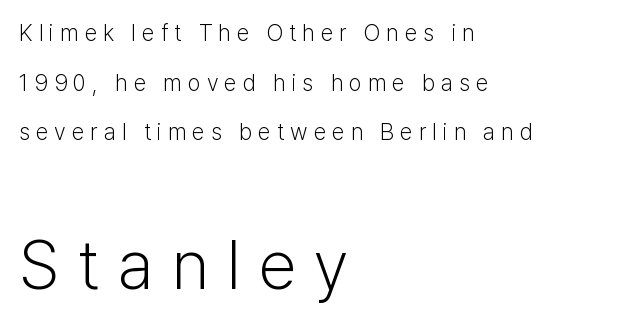
The image shows 69 px light sans-serif type, upright; set left-aligned, loose line spacing (2.16x), unusually wide letter spacing (+0.26 em), not underlined; the second (bottom) block is 3.0x larger; low stroke contrast and a medium x-height.
